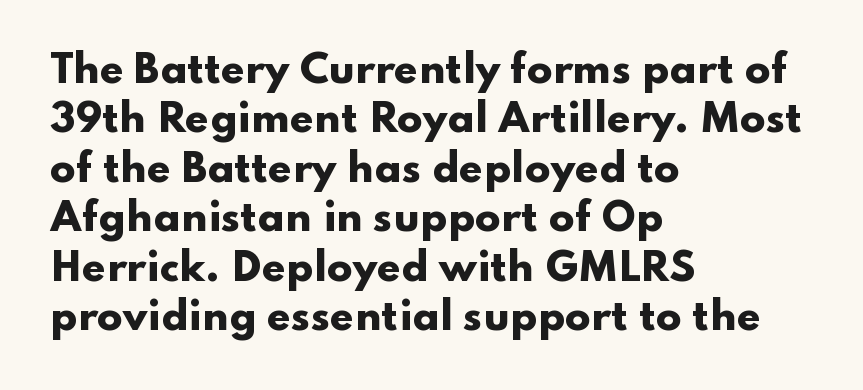
Posture: vertical. Line starts are locked; line ends wander. Does the type have serifs? No, each stem ends abruptly. Check under the words: just untouched page.
